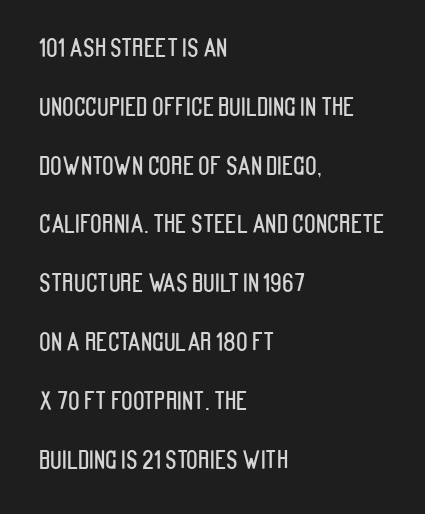
Q: Is the text italic (slanted)? A: No, it is upright.
Q: Is the text underlined? A: No.
Q: How is the paragraph aligned? A: Left-aligned.
Q: Is the spacing between letters normal or unusually wide? A: Normal.
Q: Is the spacing between lines tight, normal or loose? A: Loose.
